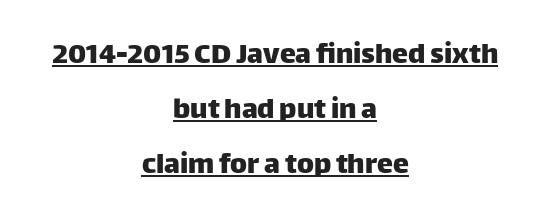
Q: Is the text italic (slanted)? A: No, it is upright.
Q: Is the typeface a serif or a sans-serif typeface? A: Sans-serif.
Q: Is the text underlined? A: Yes.
Q: How is the paragraph aligned? A: Centered.
Q: Is the spacing between letters normal or unusually wide? A: Normal.
Q: Width (condensed, normal, or wide)? A: Normal.
Q: Stroke contrast? A: Low.
Q: x-height? A: Large.
Q: Monospaced? A: No.
